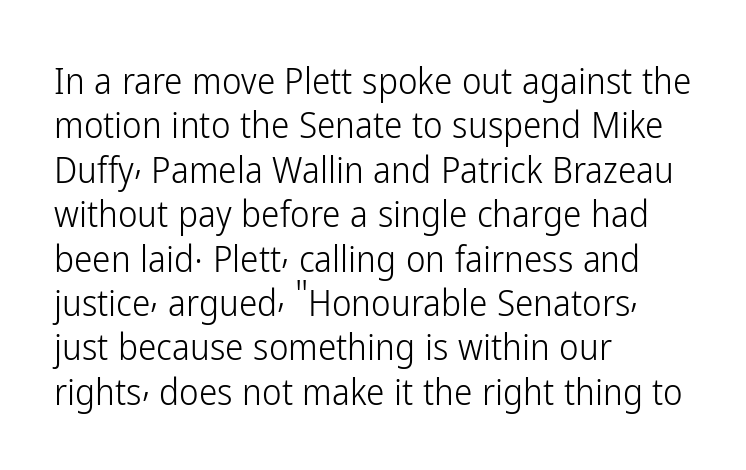
{"serif": "no", "italic": "no", "bold": "no", "weight": "light", "width": "condensed", "stroke_contrast": "low", "x_height": "medium", "monospaced": "no", "underline": "no", "align": "left", "line_spacing_ratio": 1.2, "letter_spacing": "normal", "letter_spacing_em": 0.0, "glyph_px": 37}
